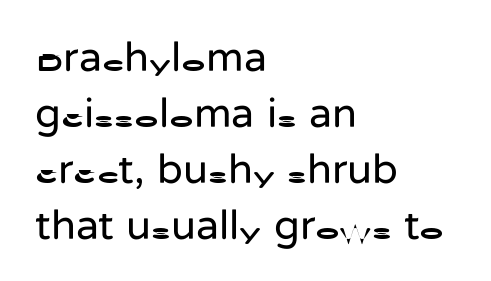
The image shows 42 px regular-weight sans-serif type, upright; set left-aligned, normal line spacing (1.33x), normal letter spacing, not underlined; low stroke contrast and a medium x-height.
